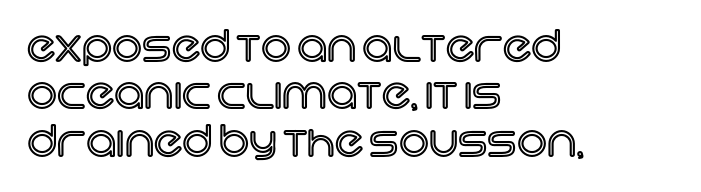
The image shows 42 px text type, upright; set left-aligned, tight line spacing (1.13x), normal letter spacing, not underlined; a large x-height.
